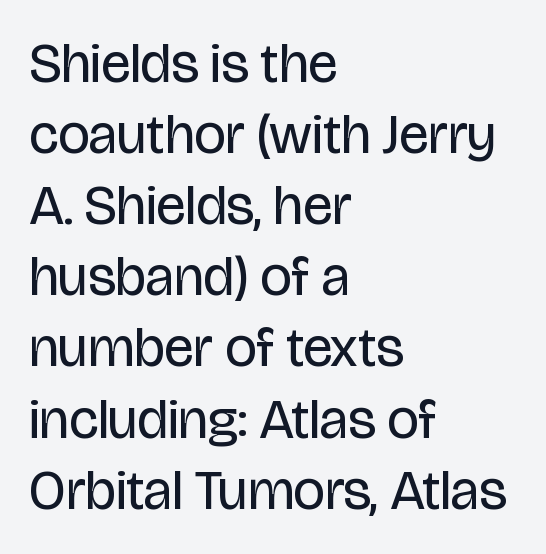
The strokes are not fattened; the text isn't bold. Tracking value appears to be zero — textbook default spacing. The space between consecutive lines is moderate. The face used here is proportionally spaced, like ordinary book or web type. The space directly below the letters is spotless. This sample uses an upright cut, with every glyph sitting square on the baseline.
